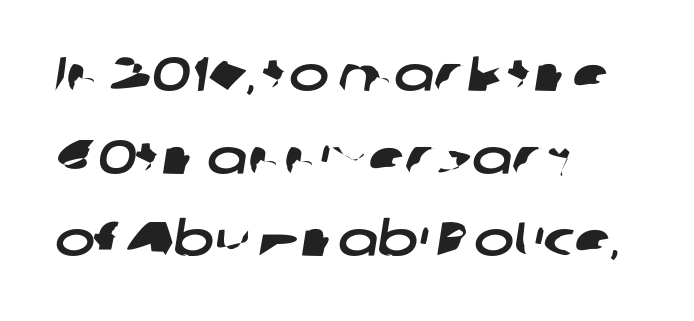
A typesetter would call this proportional, since set widths differ per character. The type family on display is of the sans-serif kind. Standard letterfit; no display-style spreading of the glyphs. Words float on clear page, feet unadorned.
